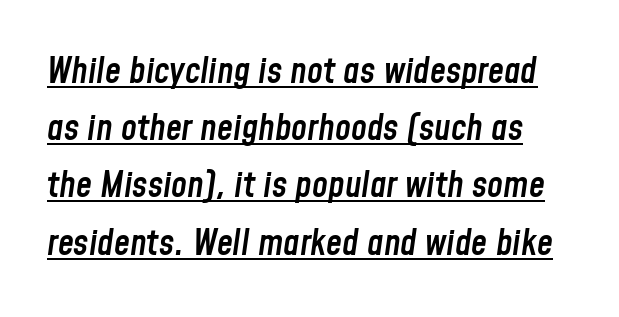
The image shows 36 px semibold, condensed type, italic (leaning right); set normal line spacing (1.59x), normal letter spacing, underlined; low stroke contrast and a medium x-height.
